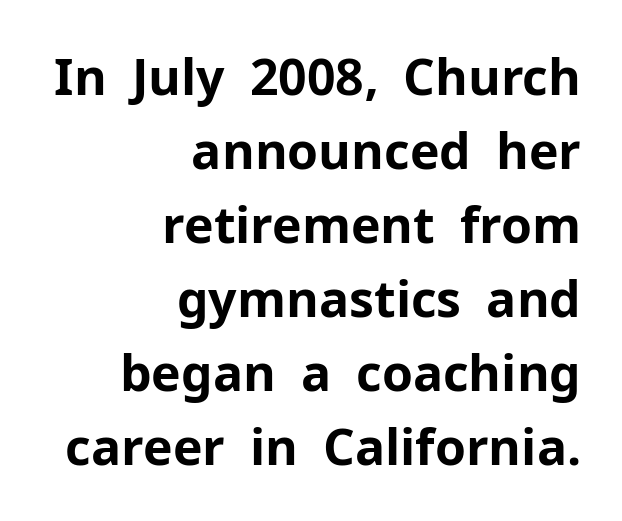
The image shows 50 px bold sans-serif type, upright; set right-aligned, normal line spacing (1.48x), normal letter spacing, not underlined; low stroke contrast and a medium x-height.
